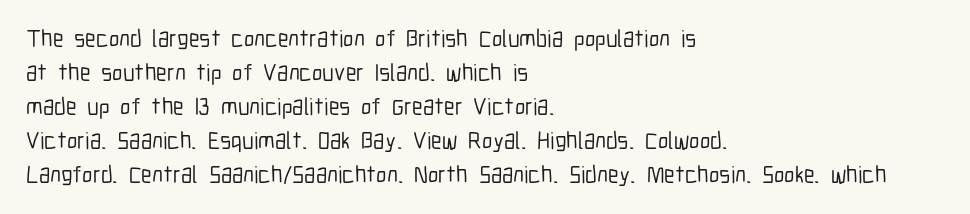
Each word holds together tightly as a unit, with standard inter-letter gaps. Horizontally, the lines are justified to the leading edge only. Check the space under the baseline: it is left empty. Leading matches the norm, producing a regular column.
